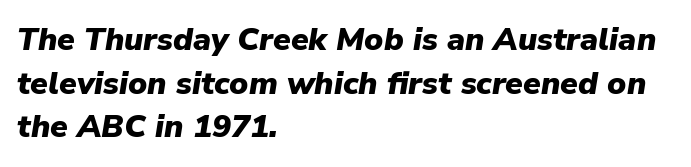
Q: Is the text bold? A: Yes.
Q: Is the text italic (slanted)? A: Yes, it leans right by about 9 degrees.
Q: Is the text underlined? A: No.
Q: How is the paragraph aligned? A: Left-aligned.
Q: Is the spacing between letters normal or unusually wide? A: Normal.
Q: Is the spacing between lines tight, normal or loose? A: Normal.
Q: Width (condensed, normal, or wide)? A: Normal.
Q: Stroke contrast? A: Low.
Q: x-height? A: Medium.
Q: Monospaced? A: No.
